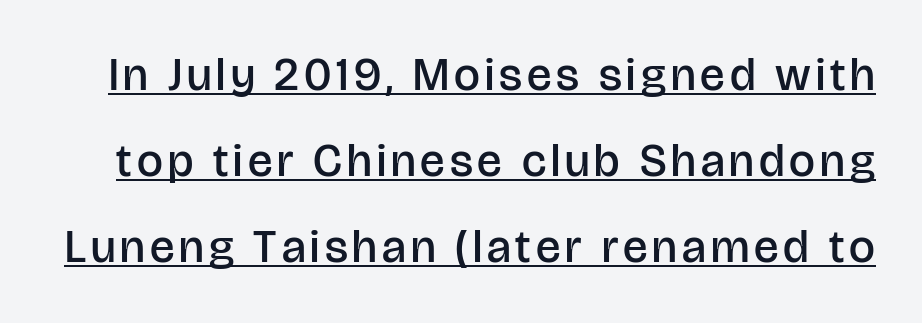
{"serif": "no", "italic": "no", "bold": "semi", "weight": "semibold", "width": "normal", "stroke_contrast": "low", "x_height": "large", "monospaced": "no", "underline": "yes", "line_spacing_ratio": 1.87, "glyph_px": 46}
